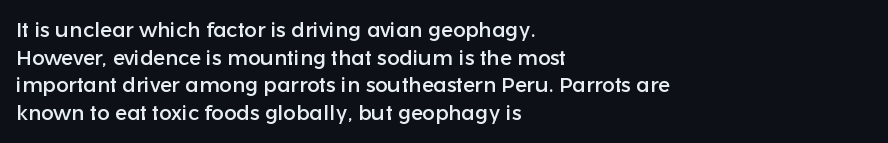
Every character sits straight up, as roman type does. Decoration check: the copy has no underline. A normal amount of white space separates one row of letters from the next. The passage shown has conventional tracking throughout.
